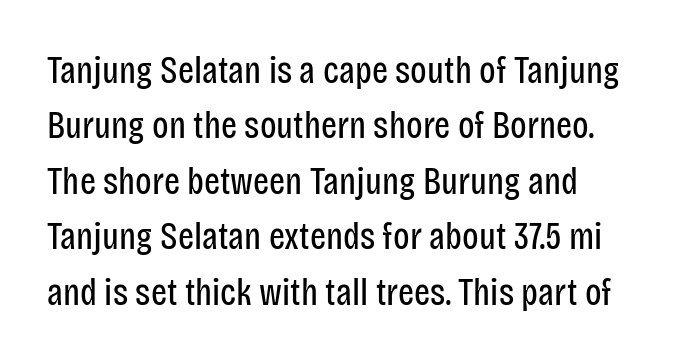
Is there much room between lines? A standard amount, neither cramped nor airy. Observe the ordinary spacing: letters are neighbours, not strangers. The text was rendered using a sans face with plain stroke endings. The baseline area is clear.
